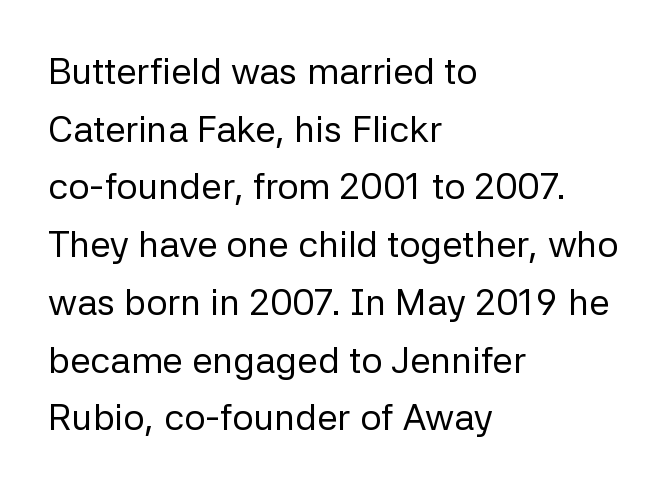
{"serif": "no", "italic": "no", "bold": "no", "weight": "regular", "width": "normal", "stroke_contrast": "low", "x_height": "medium", "monospaced": "no", "underline": "no", "align": "left", "line_spacing": "normal", "line_spacing_ratio": 1.56, "letter_spacing": "normal", "letter_spacing_em": 0.0, "glyph_px": 37}
